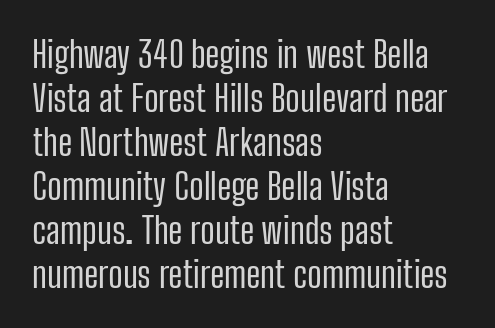
Q: Is the text bold? A: No.
Q: Is the text italic (slanted)? A: No, it is upright.
Q: Is the typeface a serif or a sans-serif typeface? A: Sans-serif.
Q: Is the text underlined? A: No.
Q: How is the paragraph aligned? A: Left-aligned.
Q: Is the spacing between letters normal or unusually wide? A: Normal.
Q: Width (condensed, normal, or wide)? A: Condensed.
Q: Stroke contrast? A: Low.
Q: x-height? A: Medium.
Q: Monospaced? A: No.
